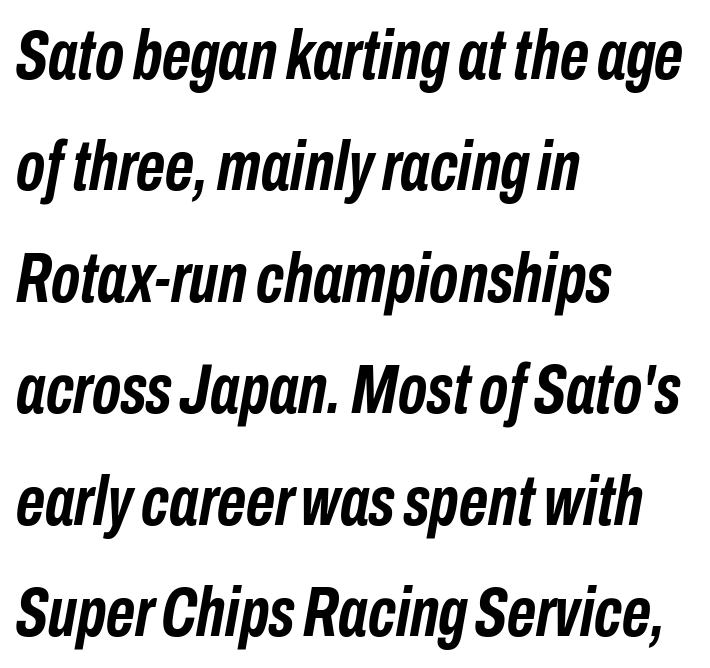
Q: Is the text bold? A: Yes.
Q: Is the text italic (slanted)? A: Yes, it leans right by about 10 degrees.
Q: Is the text underlined? A: No.
Q: How is the paragraph aligned? A: Left-aligned.
Q: Is the spacing between letters normal or unusually wide? A: Normal.
Q: Is the spacing between lines tight, normal or loose? A: Normal.
Q: Width (condensed, normal, or wide)? A: Condensed.
Q: Stroke contrast? A: Low.
Q: x-height? A: Medium.
Q: Monospaced? A: No.
